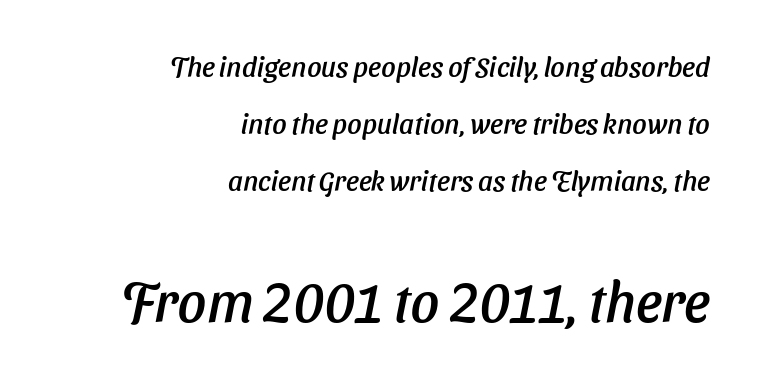
The image shows 56 px text type; set right-aligned, loose line spacing (2.04x), normal letter spacing, not underlined; the second (bottom) block is 2.0x larger; low stroke contrast and a medium x-height.
